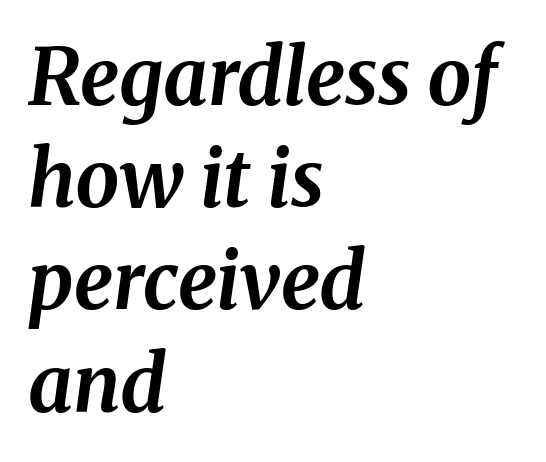
The image shows 78 px bold type, italic (leaning right); set left-aligned, normal line spacing (1.31x), normal letter spacing, not underlined; medium stroke contrast and a medium x-height.
